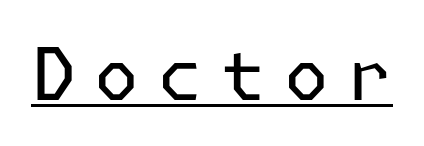
Underlining? Definitely there. The typeface has the unassuming heft of standard copy or less. Characters follow at a spacing far wider than the type designer built in. Quick note: not italic, upright.
